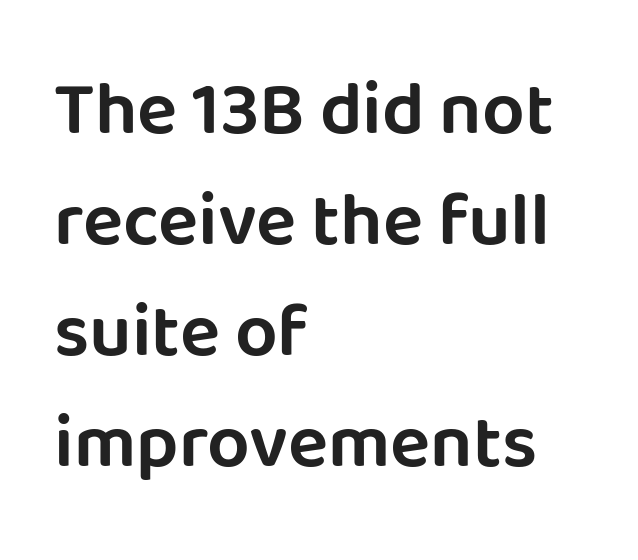
{"serif": "no", "italic": "no", "width": "normal", "stroke_contrast": "low", "x_height": "large", "monospaced": "no", "underline": "no", "align": "left", "line_spacing": "normal", "line_spacing_ratio": 1.48, "letter_spacing": "normal", "letter_spacing_em": 0.0, "glyph_px": 75}
